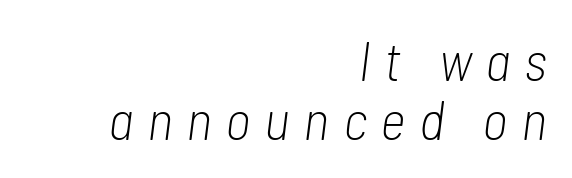
{"italic": "yes", "lean": "right", "slant_degrees": 7, "bold": "no", "weight": "light", "width": "condensed", "stroke_contrast": "low", "x_height": "medium", "monospaced": "no", "underline": "no", "align": "right", "line_spacing": "tight", "line_spacing_ratio": 1.06, "letter_spacing": "wide", "letter_spacing_em": 0.24, "glyph_px": 56}
